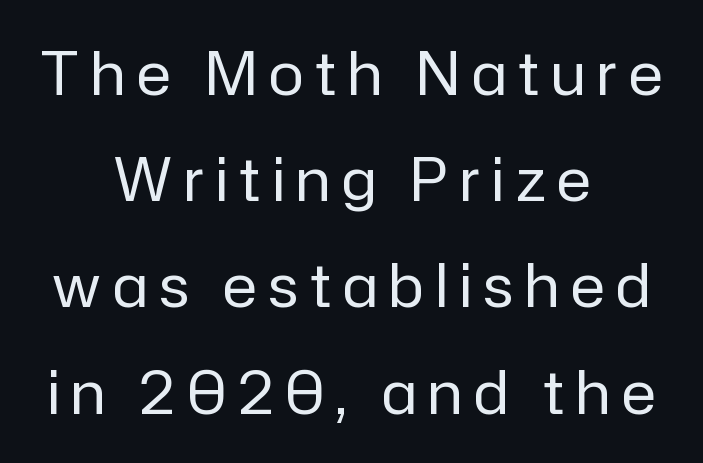
The line texture is sparse and dotted thanks to wide tracking. The letters carry no serifs — their stems end cleanly without finishing strokes. The weight tops out at a normal text grade. The passage shown is not underscored anywhere.
